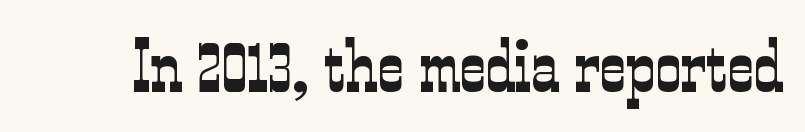
The image shows 72 px light, condensed serif type, upright; set normal letter spacing, not underlined; low stroke contrast and a medium x-height.
